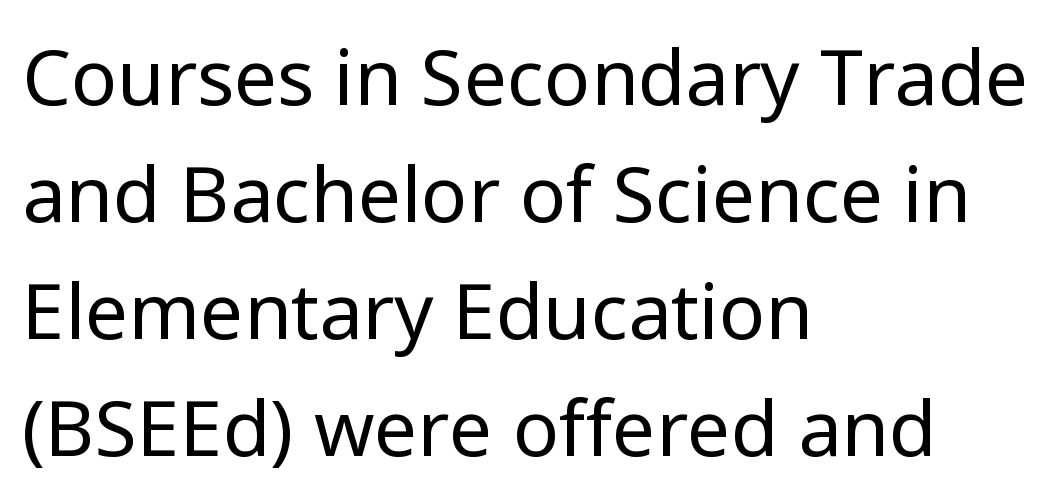
The image shows 77 px regular-weight sans-serif type, upright; set left-aligned, normal line spacing (1.52x), normal letter spacing, not underlined; low stroke contrast and a medium x-height.
